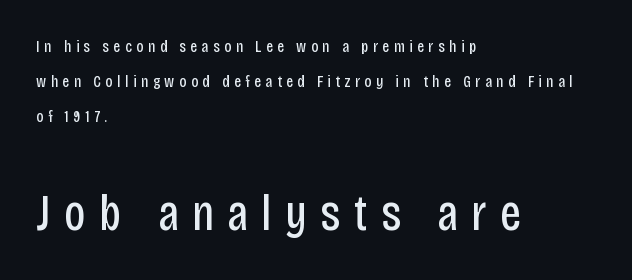
Leading: increased. The gaps between neighbouring characters are conspicuously large. This reads as an unemphasized weight, regular at the heaviest. Caption: upper text group reduced, lower text group enlarged. In CSS terms this would be text-align: left. Nobody drew a line under any word here.
